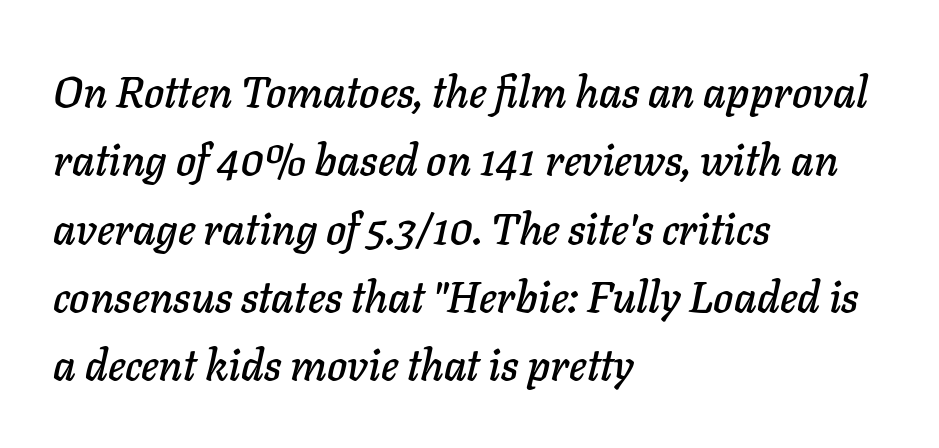
Q: Is the text italic (slanted)? A: Yes, it leans right by about 11 degrees.
Q: Is the text underlined? A: No.
Q: How is the paragraph aligned? A: Left-aligned.
Q: Is the spacing between letters normal or unusually wide? A: Normal.
Q: Is the spacing between lines tight, normal or loose? A: Normal.
Q: Width (condensed, normal, or wide)? A: Normal.
Q: Stroke contrast? A: Low.
Q: x-height? A: Medium.
Q: Monospaced? A: No.
